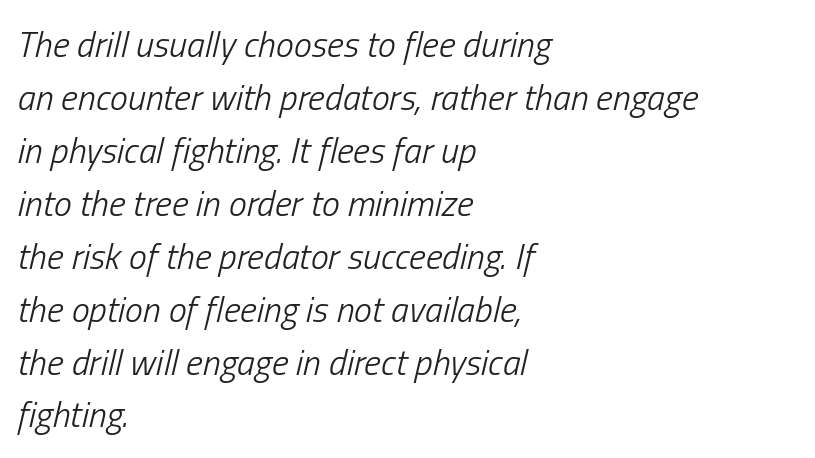
{"italic": "yes", "lean": "right", "slant_degrees": 13, "bold": "no", "weight": "light", "width": "condensed", "stroke_contrast": "low", "x_height": "medium", "monospaced": "no", "underline": "no", "align": "left", "line_spacing": "normal", "line_spacing_ratio": 1.47, "letter_spacing": "normal", "letter_spacing_em": 0.0, "glyph_px": 36}
